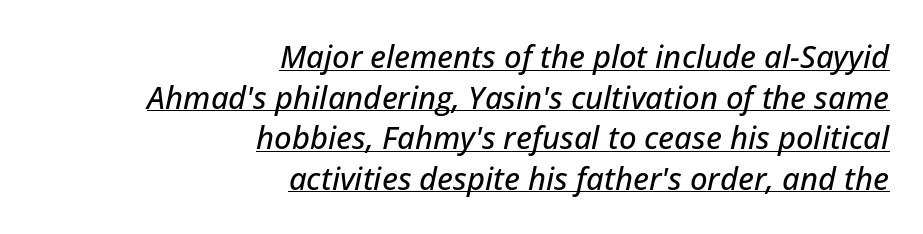
The image shows 31 px text type, italic (leaning right); set right-aligned, normal line spacing (1.31x), normal letter spacing, underlined; low stroke contrast and a medium x-height.
